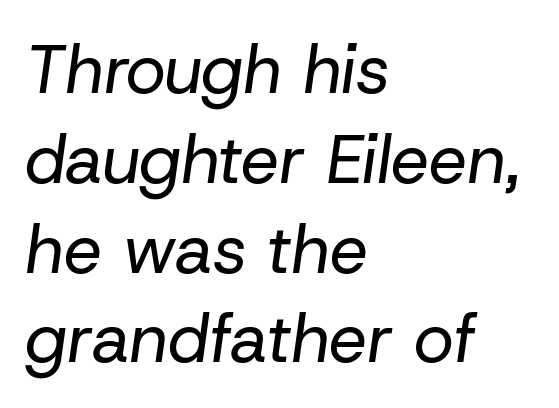
The image shows 68 px regular-weight type, italic (leaning right); set left-aligned, normal line spacing (1.32x), normal letter spacing, not underlined; low stroke contrast and a medium x-height.
